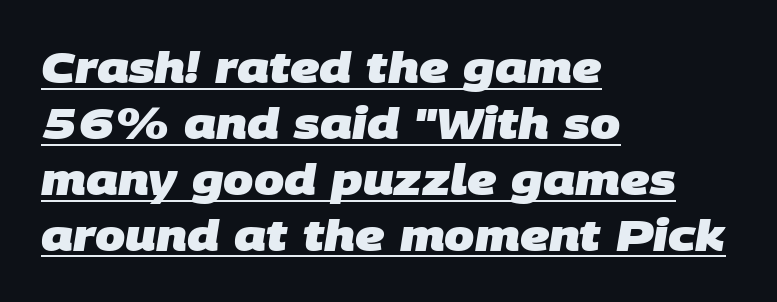
The image shows 43 px heavy sans-serif type; set left-aligned, normal line spacing (1.3x), normal letter spacing, underlined; low stroke contrast and a large x-height.
